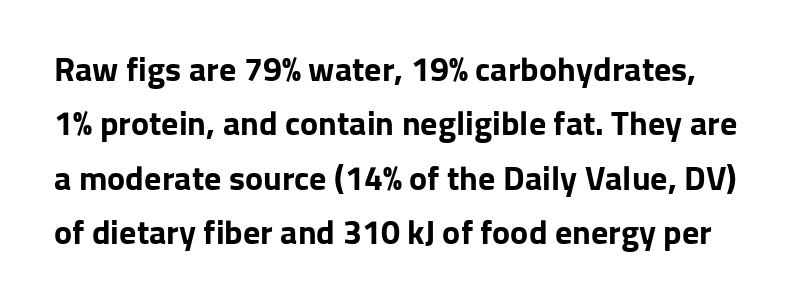
The image shows 34 px bold sans-serif type, upright; set normal line spacing (1.6x), normal letter spacing, not underlined; low stroke contrast and a medium x-height.
